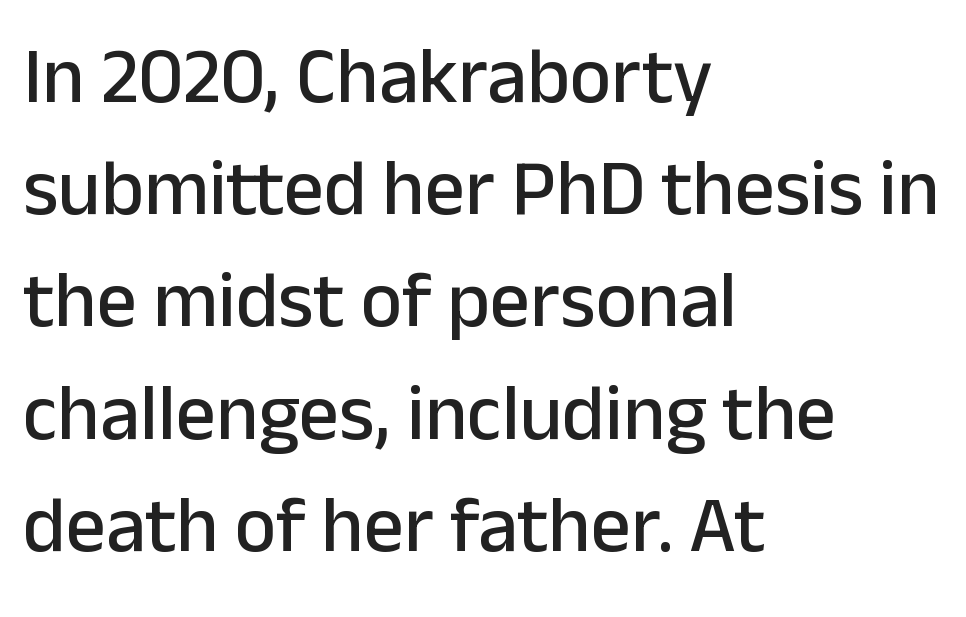
The image shows 79 px sans-serif type, upright; set left-aligned, normal line spacing (1.42x), normal letter spacing, not underlined; low stroke contrast and a medium x-height.
